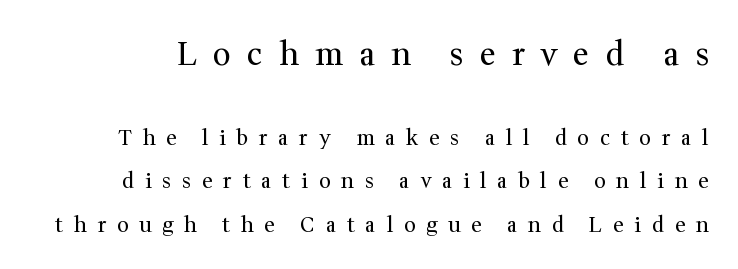
{"serif": "yes", "italic": "no", "bold": "no", "weight": "regular", "width": "normal", "stroke_contrast": "medium", "x_height": "medium", "monospaced": "no", "underline": "no", "line_spacing": "loose", "line_spacing_ratio": 2.07, "letter_spacing": "wide", "letter_spacing_em": 0.5, "larger_block": "first", "size_ratio": 1.52, "glyph_px": 32}
